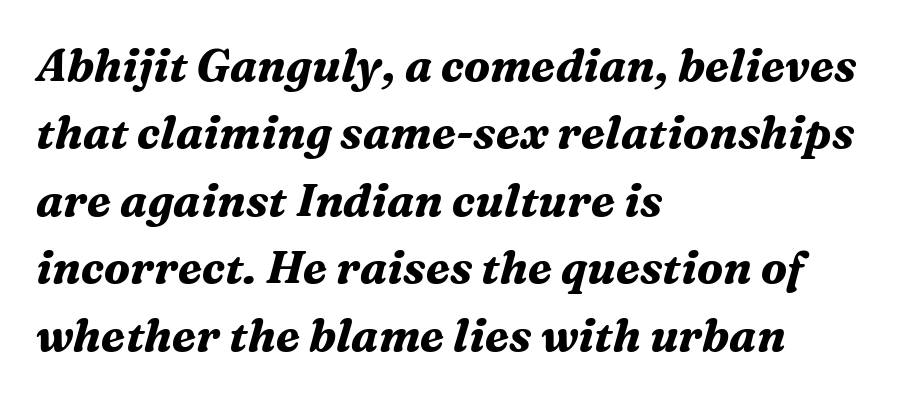
The image shows 45 px bold serif type, italic (leaning right); set left-aligned, normal line spacing (1.5x), normal letter spacing, not underlined; medium stroke contrast and a medium x-height.
